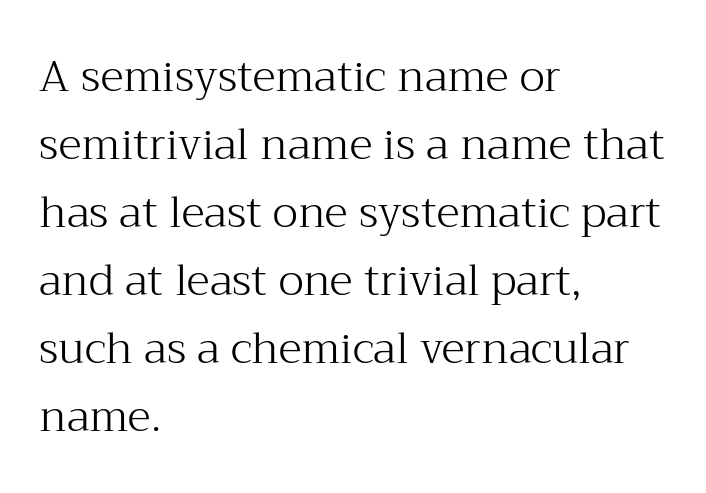
{"serif": "yes", "italic": "no", "bold": "no", "weight": "light", "width": "normal", "stroke_contrast": "medium", "x_height": "medium", "monospaced": "no", "underline": "no", "align": "left", "line_spacing": "normal", "line_spacing_ratio": 1.58, "letter_spacing": "normal", "letter_spacing_em": 0.0, "glyph_px": 43}
